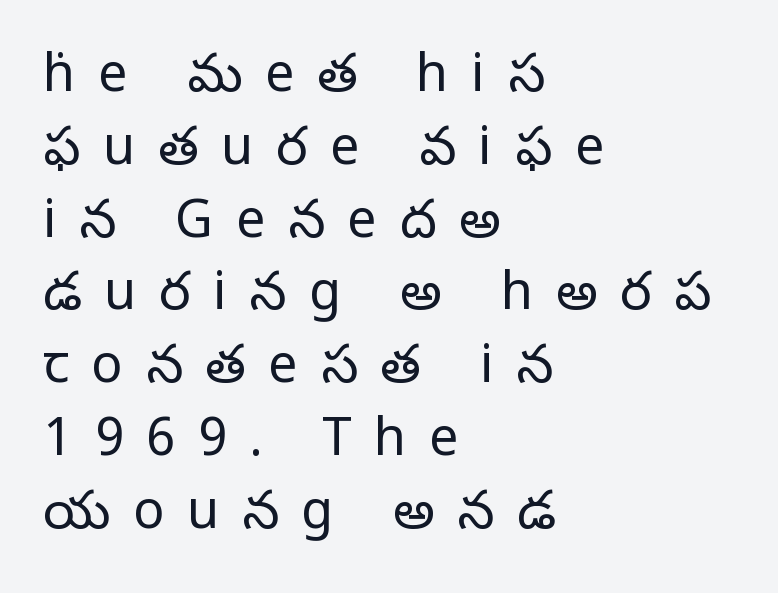
Is the letter spacing exaggerated? Yes — the characters are pushed far apart. The letters carry serifs — small finishing strokes at the ends of their stems. Each line starts at the same left margin while the right side varies. Varying glyph widths throughout — classic text-font behaviour.
